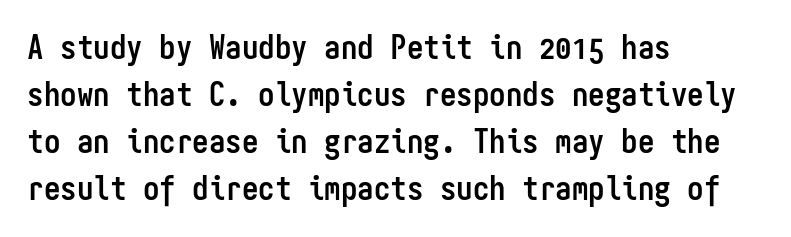
The image shows 33 px semibold, condensed sans-serif type, upright, monospaced; set left-aligned, normal line spacing (1.42x), normal letter spacing, not underlined; low stroke contrast and a medium x-height.
